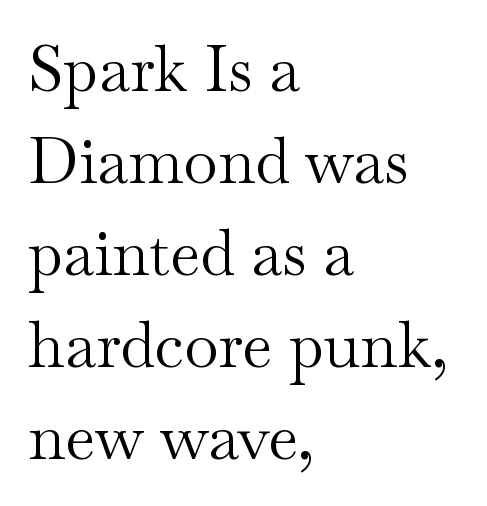
{"serif": "yes", "italic": "no", "bold": "no", "weight": "regular", "width": "wide", "stroke_contrast": "medium", "x_height": "small", "monospaced": "no", "underline": "no", "align": "left", "line_spacing": "normal", "line_spacing_ratio": 1.46, "letter_spacing": "normal", "letter_spacing_em": 0.0, "glyph_px": 63}
